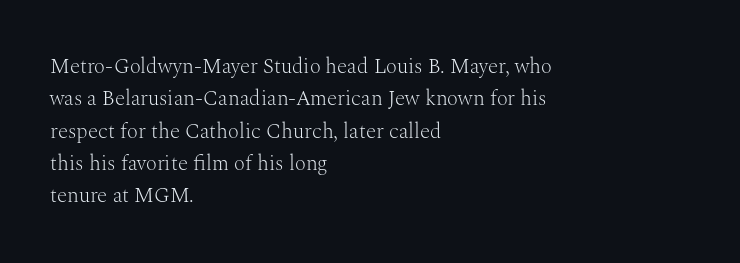
{"italic": "no", "bold": "no", "underline": "no", "align": "left", "line_spacing": "normal", "line_spacing_ratio": 1.54, "letter_spacing": "normal", "letter_spacing_em": 0.0, "glyph_px": 21}
